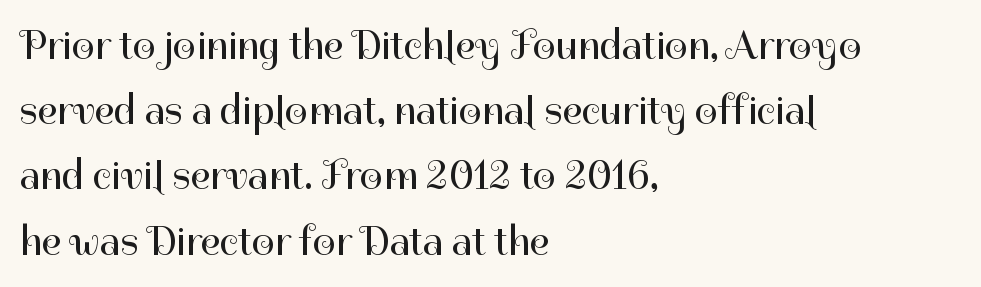
The image shows 41 px regular-weight sans-serif type, upright; set left-aligned, normal line spacing (1.59x), normal letter spacing, not underlined; high stroke contrast and a medium x-height.
